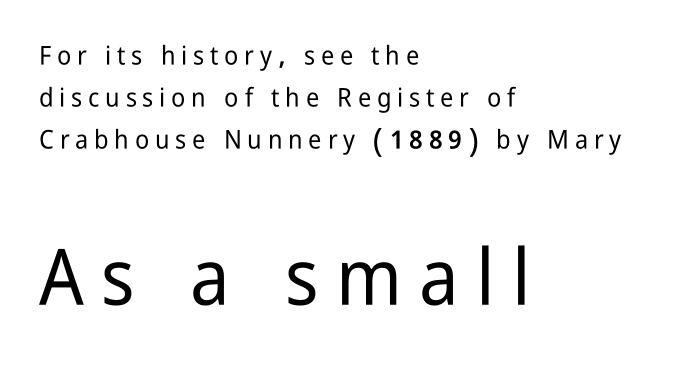
{"serif": "no", "italic": "no", "width": "condensed", "stroke_contrast": "low", "x_height": "medium", "monospaced": "no", "underline": "no", "align": "left", "line_spacing": "normal", "line_spacing_ratio": 1.62, "letter_spacing": "wide", "letter_spacing_em": 0.22, "larger_block": "second", "size_ratio": 3.0, "glyph_px": 78}
